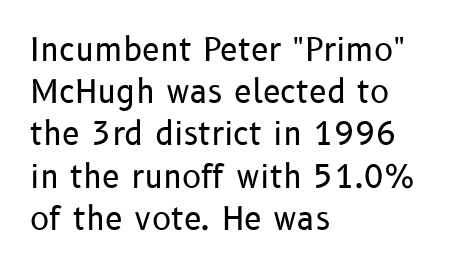
Q: Is the text bold? A: No.
Q: Is the text italic (slanted)? A: No, it is upright.
Q: Is the typeface a serif or a sans-serif typeface? A: Sans-serif.
Q: Is the text underlined? A: No.
Q: How is the paragraph aligned? A: Left-aligned.
Q: Is the spacing between letters normal or unusually wide? A: Normal.
Q: Is the spacing between lines tight, normal or loose? A: Normal.
Q: Width (condensed, normal, or wide)? A: Normal.
Q: Stroke contrast? A: Low.
Q: x-height? A: Medium.
Q: Monospaced? A: No.
